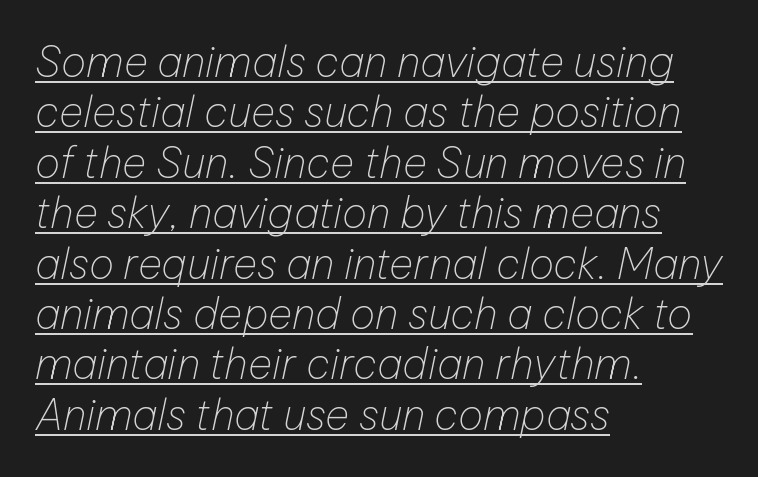
The image shows 42 px thin type, italic (leaning right); set left-aligned, line spacing 1.2x, normal letter spacing, underlined; low stroke contrast and a medium x-height.
